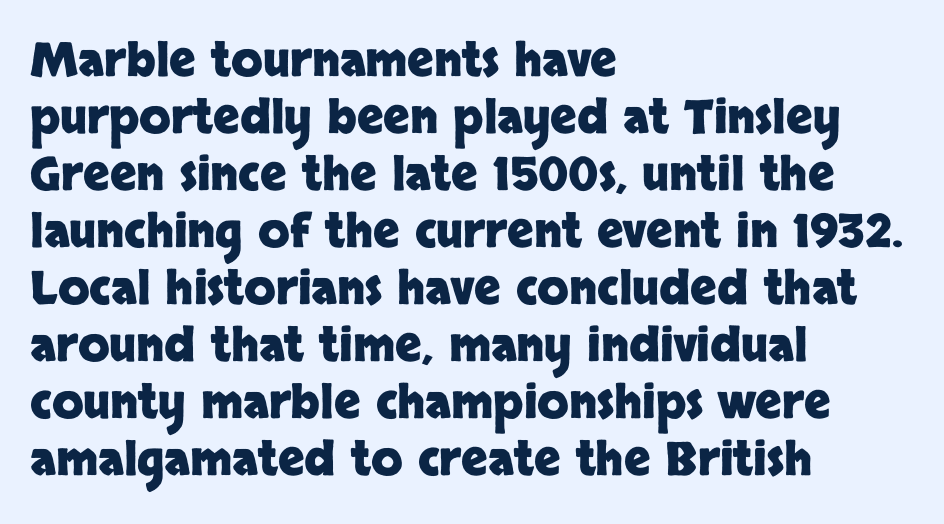
The image shows 46 px heavy sans-serif type, upright; set left-aligned, line spacing 1.24x, normal letter spacing, not underlined; low stroke contrast and a large x-height.
